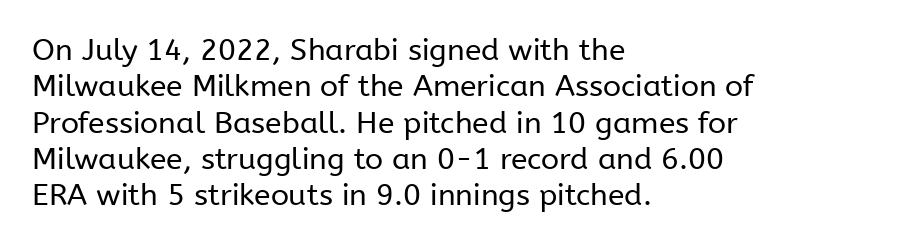
Q: Is the text bold? A: No.
Q: Is the text italic (slanted)? A: No, it is upright.
Q: Is the typeface a serif or a sans-serif typeface? A: Sans-serif.
Q: Is the text underlined? A: No.
Q: How is the paragraph aligned? A: Left-aligned.
Q: Is the spacing between letters normal or unusually wide? A: Normal.
Q: Width (condensed, normal, or wide)? A: Normal.
Q: Stroke contrast? A: Low.
Q: x-height? A: Medium.
Q: Monospaced? A: No.
